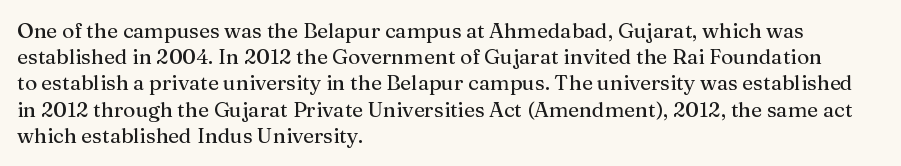
{"italic": "no", "underline": "no", "align": "left", "line_spacing": "normal", "line_spacing_ratio": 1.25, "letter_spacing": "normal", "letter_spacing_em": 0.0, "glyph_px": 21}
